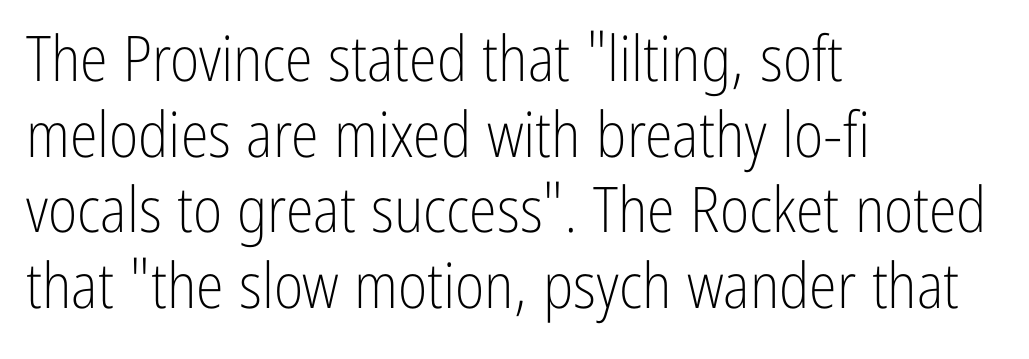
The weight tops out at a normal text grade. This rendering features lettering with no underline. Is this a fixed-width face? No — the glyphs have proportional, varying widths. The lines are quadded left. The passage shown has conventional tracking throughout. In terms of letterform style, serifs are entirely absent.
